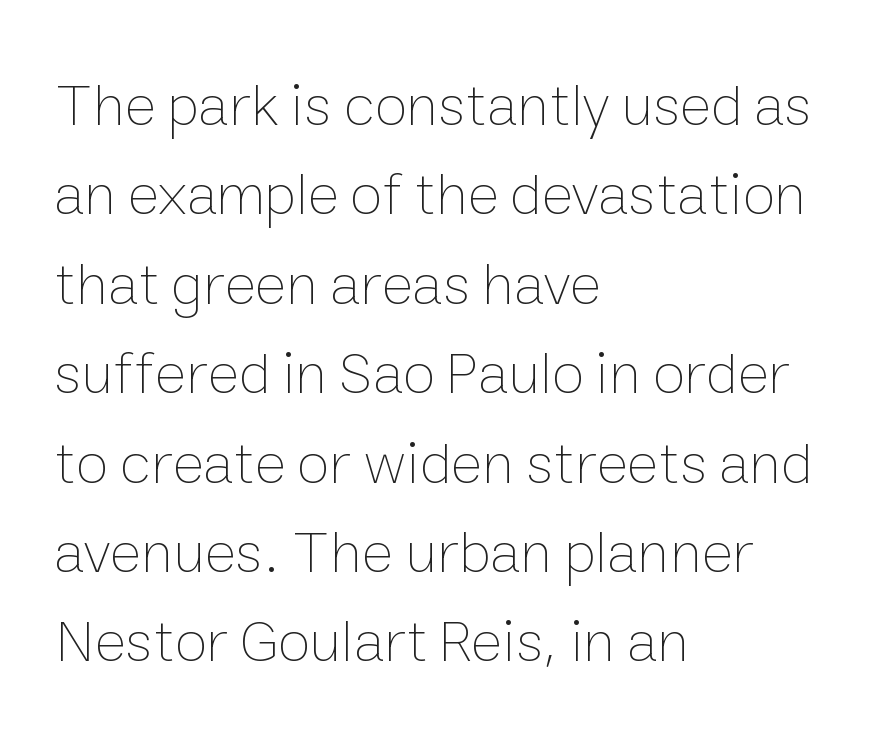
The image shows 60 px thin type, upright; set left-aligned, normal line spacing (1.49x), normal letter spacing, not underlined; low stroke contrast and a medium x-height.
